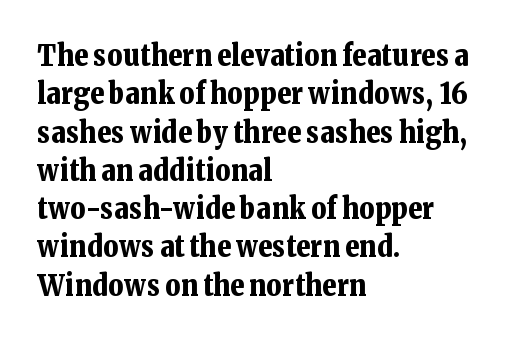
{"serif": "yes", "italic": "no", "bold": "yes", "weight": "bold", "width": "normal", "stroke_contrast": "low", "x_height": "medium", "monospaced": "no", "underline": "no", "align": "left", "line_spacing": "normal", "line_spacing_ratio": 1.32, "letter_spacing": "normal", "letter_spacing_em": 0.0, "glyph_px": 29}
